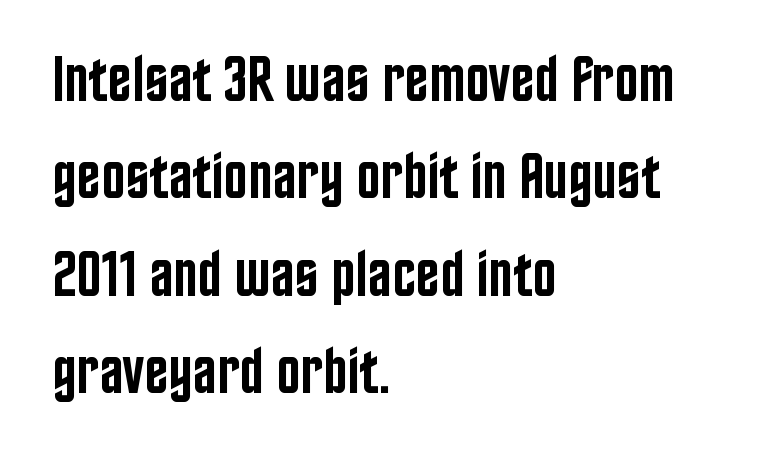
The image shows 64 px semibold, condensed sans-serif type, upright; set left-aligned, normal line spacing (1.52x), normal letter spacing, not underlined; low stroke contrast and a large x-height.
